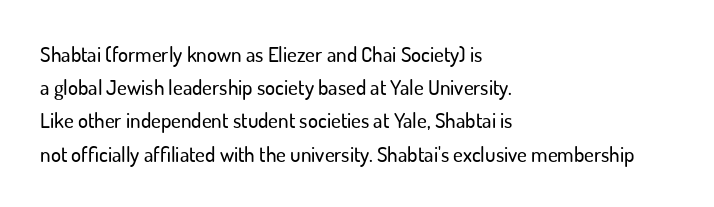
Q: Is the text italic (slanted)? A: No, it is upright.
Q: Is the text underlined? A: No.
Q: How is the paragraph aligned? A: Left-aligned.
Q: Is the spacing between letters normal or unusually wide? A: Normal.
Q: Is the spacing between lines tight, normal or loose? A: Normal.
